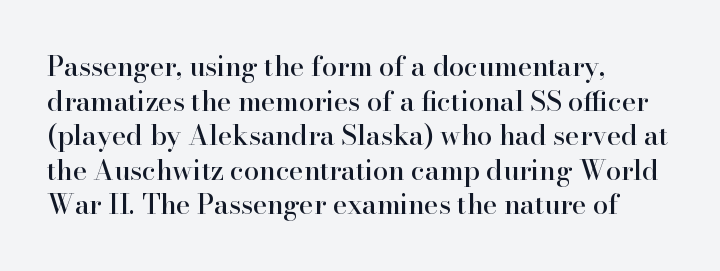
You could call the tracking neutral — neither tight nor loose. Interline gaps are of average width in this sample. The zone under the glyphs is completely vacant. A classic flush-left, rag-right setting is used for this passage. Style check: upright.
